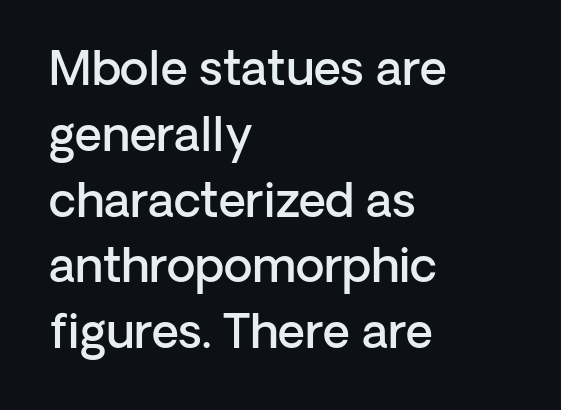
{"serif": "no", "italic": "no", "bold": "semi", "weight": "semibold", "width": "normal", "stroke_contrast": "low", "x_height": "medium", "monospaced": "no", "underline": "no", "align": "left", "line_spacing": "normal", "line_spacing_ratio": 1.4, "letter_spacing": "normal", "letter_spacing_em": 0.0, "glyph_px": 47}
